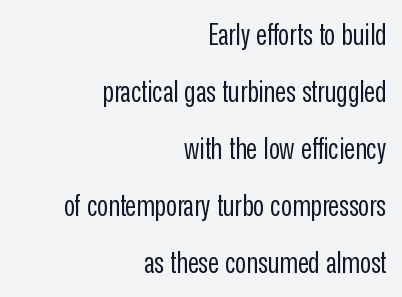
No heavy texture on the line: the type isn't bold. Typeset ragged left — the right edge is the straight one. The font's upright variant was chosen for this text. Widely set lines give the paragraph a tall, airy silhouette.
